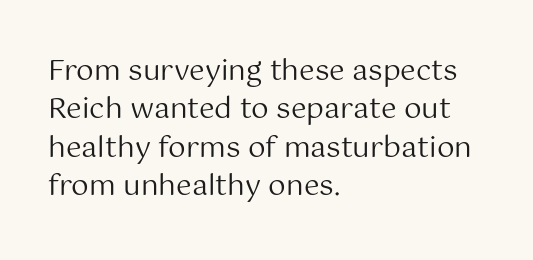
Plain, unruled lines of type. The block of text has a typical density, with ordinary space between rows. This is not heavy type; no bold has been used. Students, note that the glyphs here touch the page at normal intervals.
